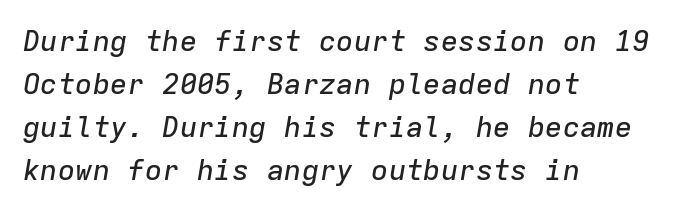
{"italic": "yes", "lean": "right", "slant_degrees": 9, "width": "normal", "stroke_contrast": "low", "x_height": "medium", "monospaced": "yes", "underline": "no", "align": "left", "line_spacing": "normal", "line_spacing_ratio": 1.48, "letter_spacing": "normal", "letter_spacing_em": 0.0, "glyph_px": 29}
